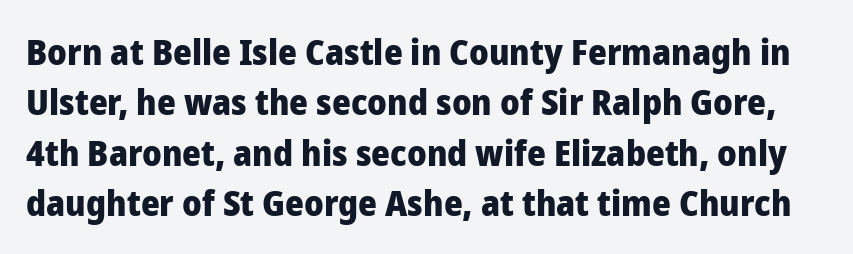
Underline: absent. This rendering employs a face without finishing strokes, i.e., a sans-serif. In terms of posture, this sample is upright. Does extra space separate the letters? No, they use regular spacing.
